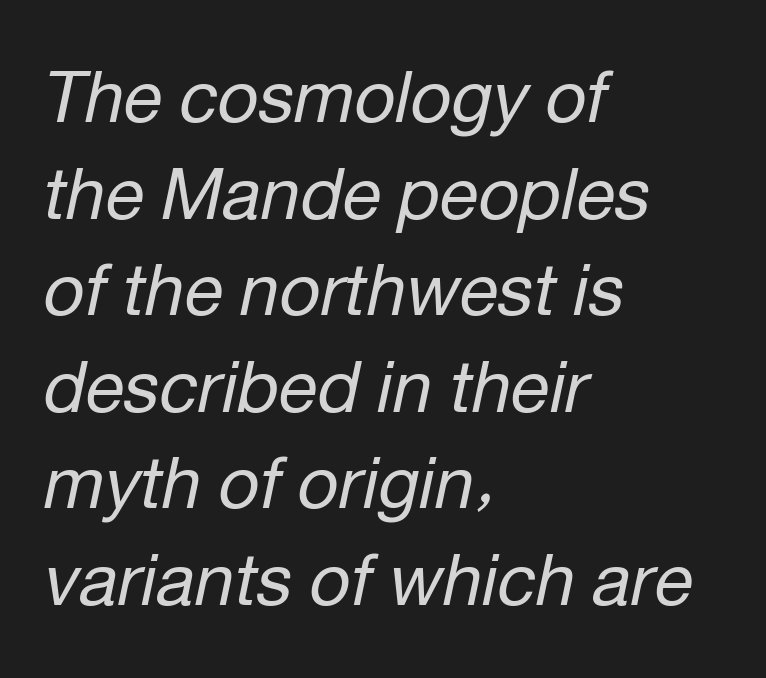
Descenders are the only things crossing below the line. Nothing heavy about these letters — not bold at all. Normally led — the rows are evenly, conventionally spaced. Is this a fixed-width face? No — the glyphs have proportional, varying widths. Tall strokes in this sample are angled rather than plumb.
